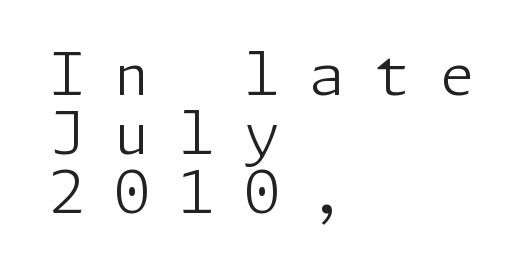
{"serif": "no", "italic": "no", "bold": "no", "weight": "light", "width": "normal", "stroke_contrast": "low", "x_height": "medium", "underline": "no", "align": "left", "line_spacing": "tight", "line_spacing_ratio": 1.02, "letter_spacing": "wide", "letter_spacing_em": 0.5, "glyph_px": 58}
